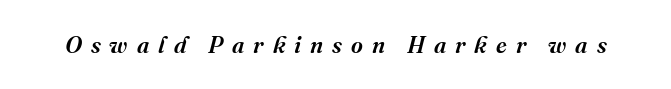
Q: Is the text italic (slanted)? A: Yes, it leans right by about 16 degrees.
Q: Is the text underlined? A: No.
Q: Is the spacing between letters normal or unusually wide? A: Unusually wide.
